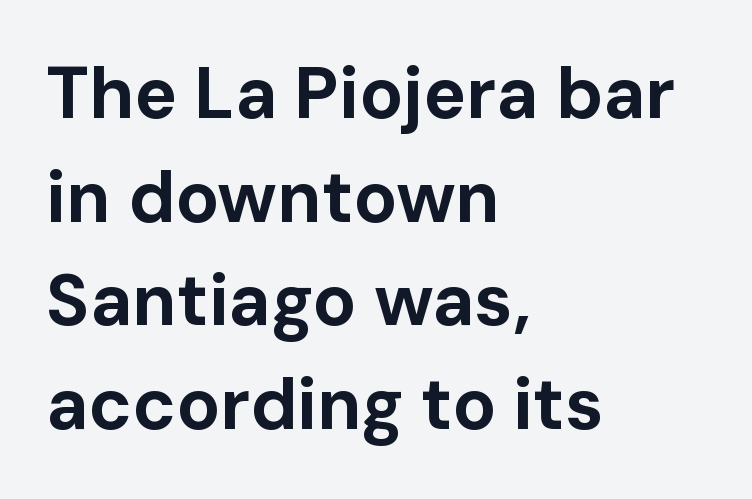
{"serif": "no", "italic": "no", "bold": "yes", "weight": "bold", "width": "normal", "stroke_contrast": "low", "x_height": "medium", "monospaced": "no", "underline": "no", "align": "left", "line_spacing": "normal", "line_spacing_ratio": 1.44, "letter_spacing": "normal", "letter_spacing_em": 0.0, "glyph_px": 72}
